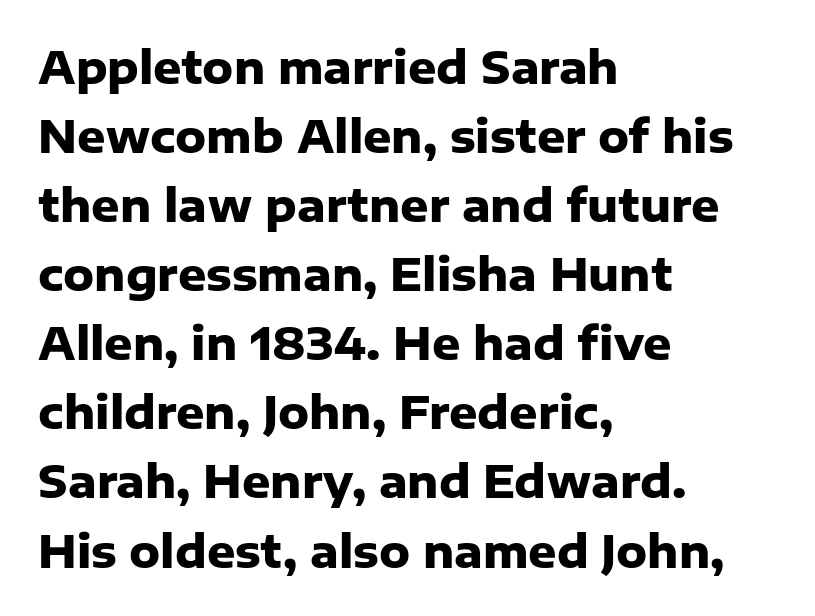
The image shows 44 px heavy sans-serif type, upright; set left-aligned, normal line spacing (1.57x), normal letter spacing, not underlined; low stroke contrast and a medium x-height.
